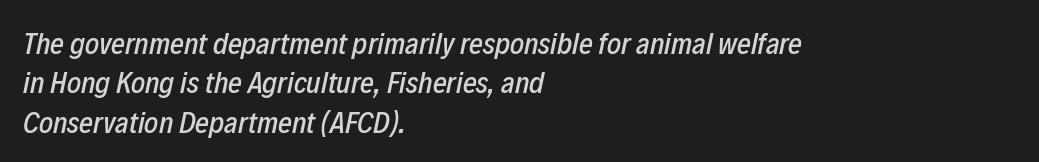
Q: Is the text italic (slanted)? A: Yes, it leans right by about 12 degrees.
Q: Is the text underlined? A: No.
Q: How is the paragraph aligned? A: Left-aligned.
Q: Is the spacing between letters normal or unusually wide? A: Normal.
Q: Is the spacing between lines tight, normal or loose? A: Normal.
Q: Width (condensed, normal, or wide)? A: Condensed.
Q: Stroke contrast? A: Low.
Q: x-height? A: Medium.
Q: Monospaced? A: No.
